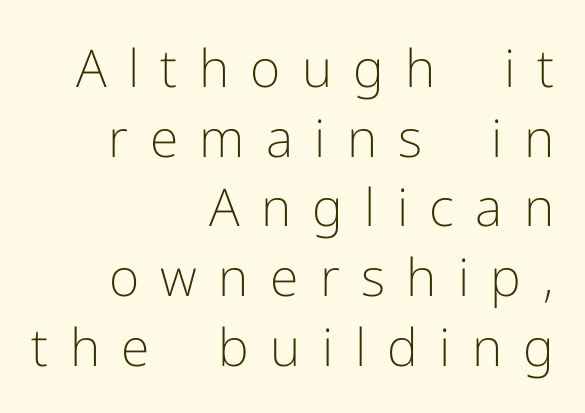
{"serif": "no", "italic": "no", "bold": "no", "weight": "light", "width": "normal", "stroke_contrast": "low", "x_height": "medium", "monospaced": "no", "underline": "no", "align": "right", "line_spacing": "normal", "line_spacing_ratio": 1.34, "letter_spacing": "wide", "letter_spacing_em": 0.41, "glyph_px": 52}
